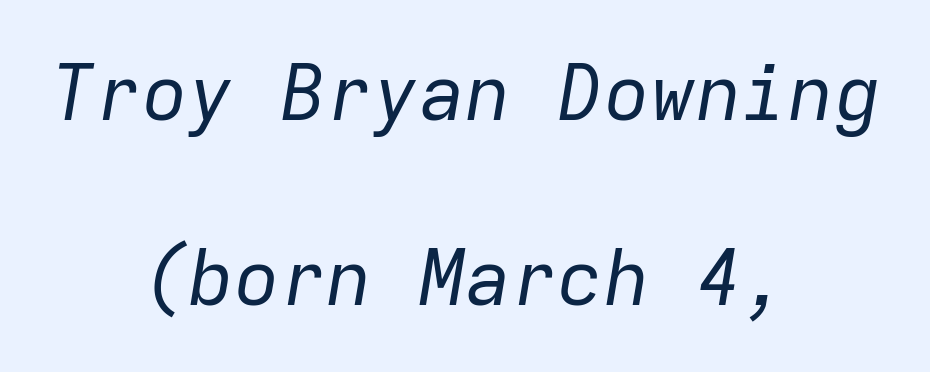
Q: Is the text bold? A: No.
Q: Is the text italic (slanted)? A: Yes, it leans right by about 9 degrees.
Q: Is the text underlined? A: No.
Q: How is the paragraph aligned? A: Centered.
Q: Is the spacing between letters normal or unusually wide? A: Normal.
Q: Is the spacing between lines tight, normal or loose? A: Loose.
Q: Width (condensed, normal, or wide)? A: Normal.
Q: Stroke contrast? A: Low.
Q: x-height? A: Medium.
Q: Monospaced? A: Yes.
